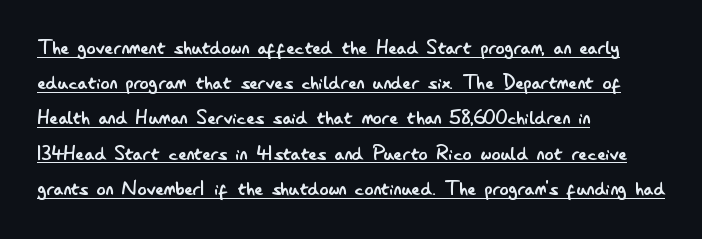
When letters stand straight like this, we call the style roman or upright. The cut favours lightness, reaching ordinary text weight at its darkest. Has an underline been added? It has. Line beginnings align vertically; line endings do not.
